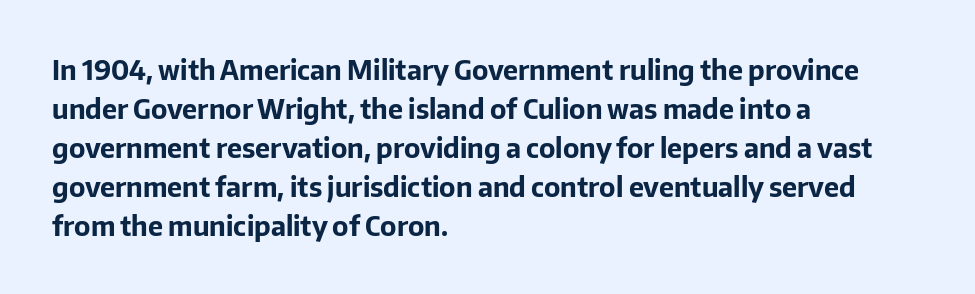
Line starts are locked; line ends wander. On the weight axis this lands at bold, roughly 700. Italic: no, the glyphs are upright roman. Glance below the letters and you will spot only blank space.
